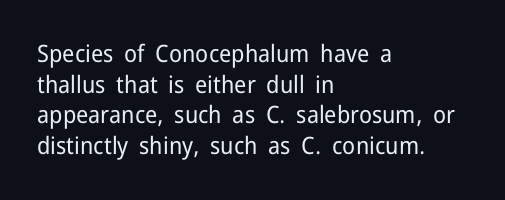
The image shows 24 px text type, upright; set left-aligned, normal line spacing (1.28x), normal letter spacing, not underlined.
